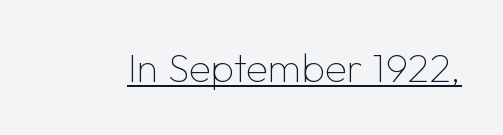
{"serif": "no", "italic": "no", "bold": "no", "weight": "thin", "width": "normal", "stroke_contrast": "low", "x_height": "medium", "monospaced": "no", "underline": "yes", "letter_spacing": "normal", "letter_spacing_em": 0.0, "glyph_px": 40}
